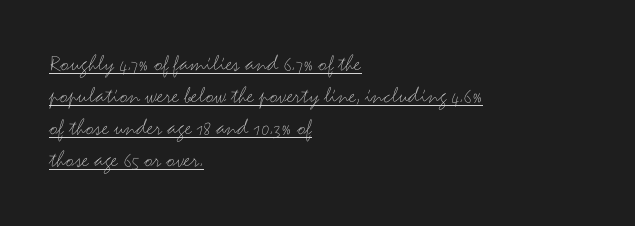
The typesetter has applied underlining to the passage shown. The type is set solid horizontally, with unmodified tracking. Whoever set this chose a conventional vertical rhythm. The strokes carry an ordinary text weight at most. Casual observation: everything's shoved over to the left.
